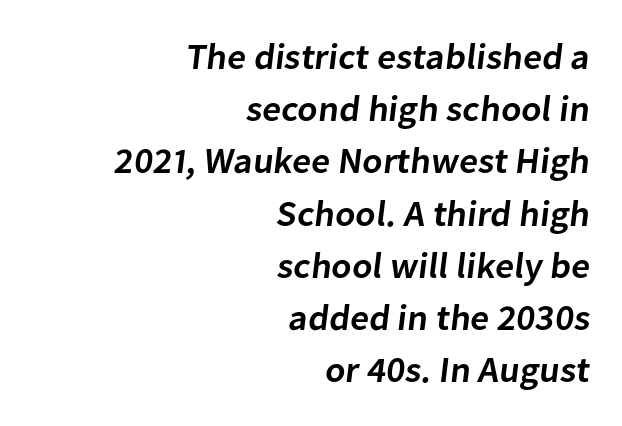
These lines sit exactly where default settings would place them. In terms of letterspacing, this is plain default setting. Note: no serifs on the glyphs. Has an underline been added? It has not. The text block is weighted toward the right margin, trailing off unevenly leftward.
